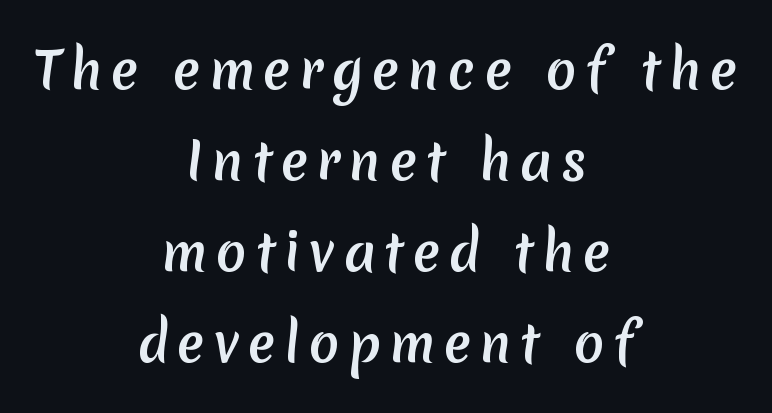
The image shows 50 px semibold sans-serif type; set centered, line spacing 1.82x, not underlined; low stroke contrast and a medium x-height.
